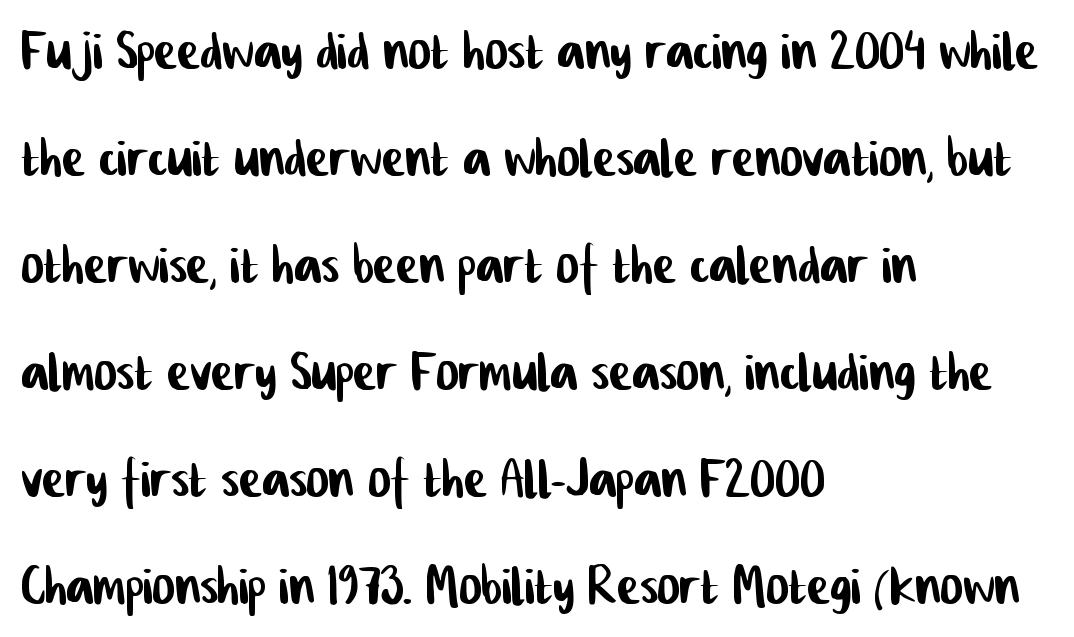
{"serif": "no", "width": "condensed", "stroke_contrast": "low", "x_height": "medium", "monospaced": "no", "underline": "no", "align": "left", "line_spacing": "normal", "line_spacing_ratio": 1.55, "letter_spacing": "normal", "letter_spacing_em": 0.0, "glyph_px": 69}
